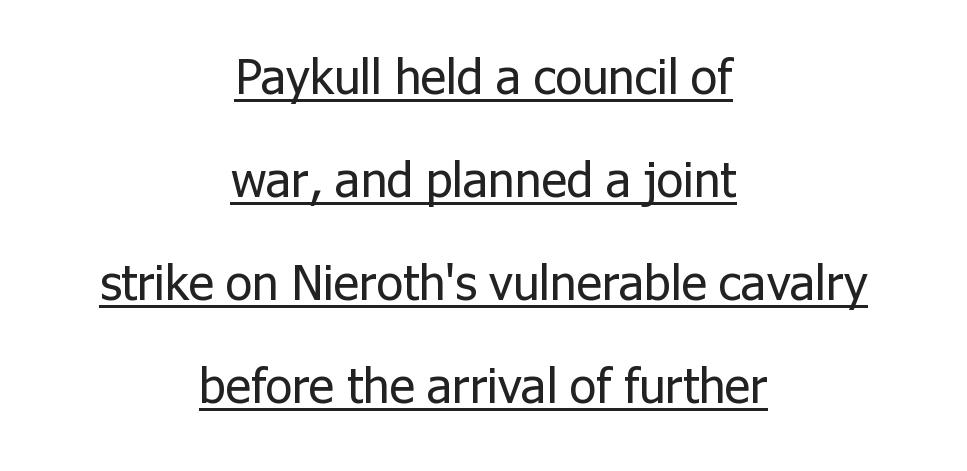
Q: Is the text bold? A: No.
Q: Is the text italic (slanted)? A: No, it is upright.
Q: Is the typeface a serif or a sans-serif typeface? A: Sans-serif.
Q: Is the text underlined? A: Yes.
Q: How is the paragraph aligned? A: Centered.
Q: Is the spacing between letters normal or unusually wide? A: Normal.
Q: Is the spacing between lines tight, normal or loose? A: Loose.
Q: Width (condensed, normal, or wide)? A: Normal.
Q: Stroke contrast? A: Low.
Q: x-height? A: Medium.
Q: Monospaced? A: No.
